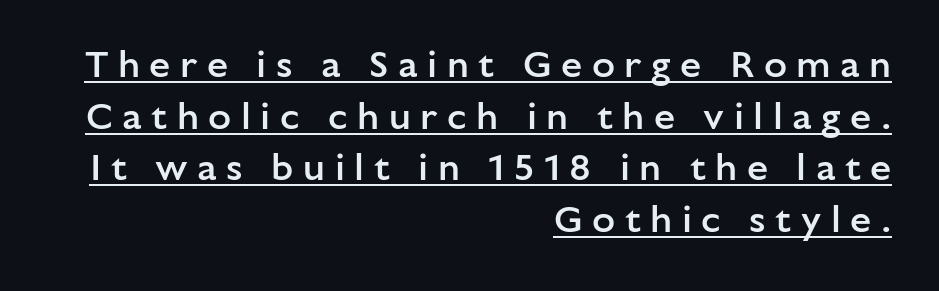
The image shows 38 px semibold sans-serif type, upright; set right-aligned, normal line spacing (1.36x), unusually wide letter spacing (+0.25 em), underlined; low stroke contrast and a medium x-height.
